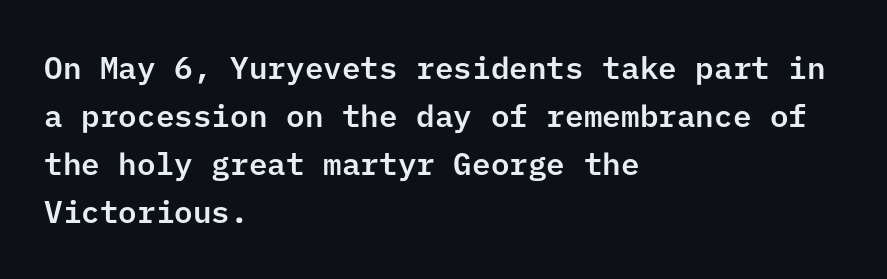
{"serif": "no", "italic": "no", "width": "normal", "stroke_contrast": "low", "x_height": "medium", "underline": "no", "align": "left", "line_spacing": "normal", "line_spacing_ratio": 1.55, "letter_spacing": "normal", "letter_spacing_em": 0.0, "glyph_px": 31}
